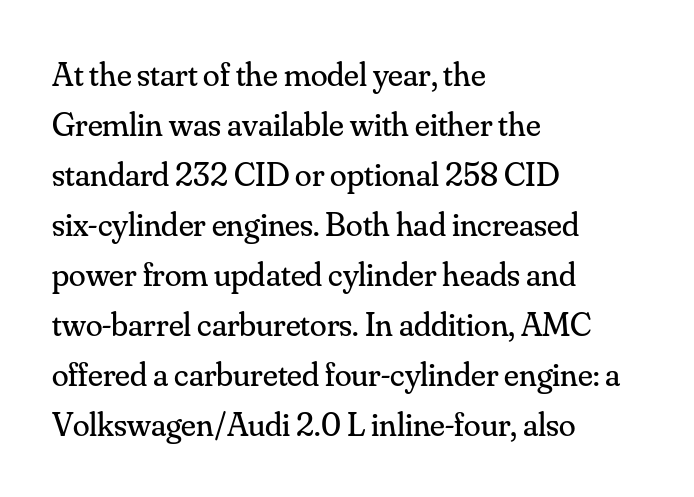
{"serif": "yes", "italic": "no", "bold": "no", "weight": "regular", "width": "normal", "stroke_contrast": "medium", "x_height": "small", "monospaced": "no", "underline": "no", "align": "left", "line_spacing": "normal", "line_spacing_ratio": 1.47, "letter_spacing": "normal", "letter_spacing_em": 0.0, "glyph_px": 34}
